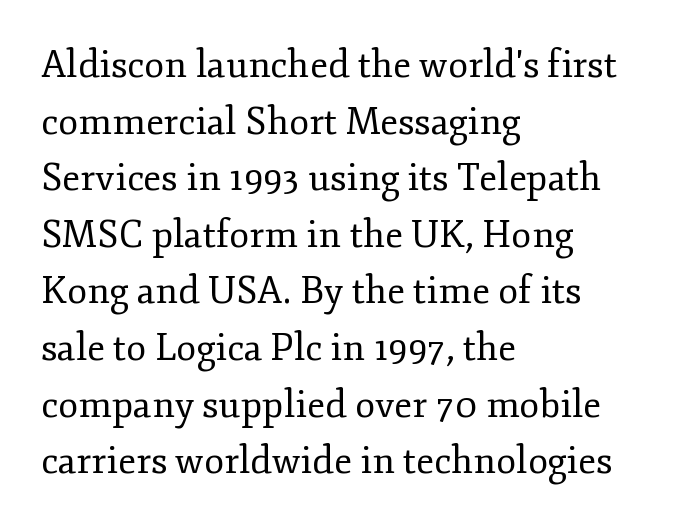
{"serif": "yes", "italic": "no", "bold": "no", "weight": "regular", "width": "normal", "stroke_contrast": "low", "x_height": "small", "monospaced": "no", "underline": "no", "align": "left", "line_spacing": "normal", "line_spacing_ratio": 1.53, "letter_spacing": "normal", "letter_spacing_em": 0.0, "glyph_px": 37}
